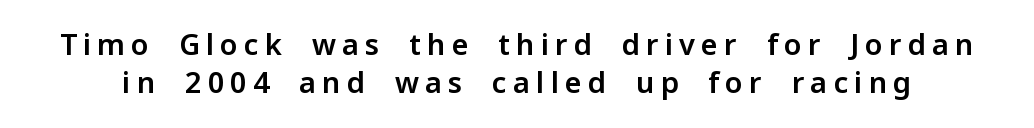
Tracking value appears strongly positive — letters spread wide. Here the designer chose a conventional face with non-uniform glyph widths. The leading is moderate, giving the passage an even texture. The letters stand upright; this is a roman face. The face used here is a sans, in the tradition of grotesques and geometrics.
